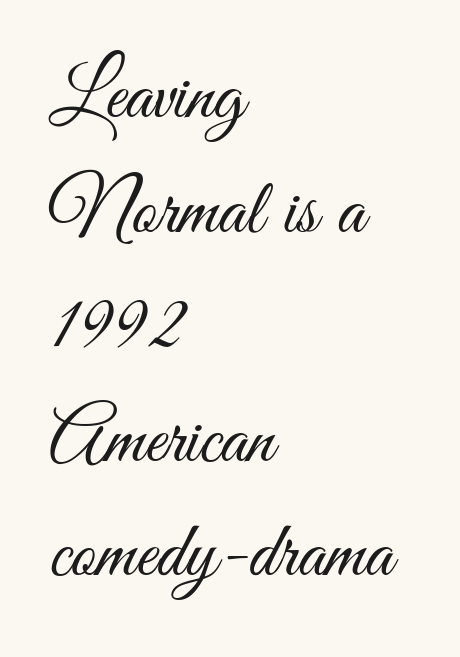
Line spacing here is normal. Think of a printed novel: that variable character pitch is what you see here. The space beneath each line is pristine and unruled.
